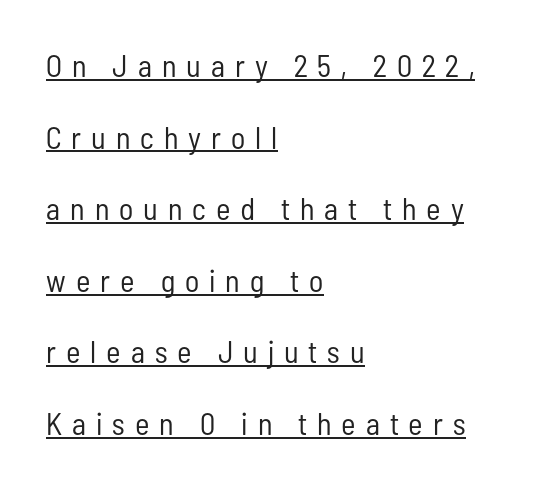
Q: Is the text bold? A: No.
Q: Is the text italic (slanted)? A: No, it is upright.
Q: Is the typeface a serif or a sans-serif typeface? A: Sans-serif.
Q: Is the text underlined? A: Yes.
Q: How is the paragraph aligned? A: Left-aligned.
Q: Is the spacing between letters normal or unusually wide? A: Unusually wide.
Q: Is the spacing between lines tight, normal or loose? A: Loose.
Q: Width (condensed, normal, or wide)? A: Condensed.
Q: Stroke contrast? A: Low.
Q: x-height? A: Medium.
Q: Monospaced? A: No.
